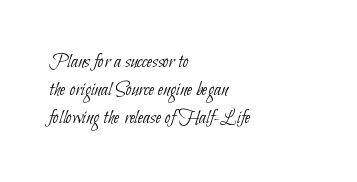
Q: Is the text bold? A: No.
Q: Is the text underlined? A: No.
Q: How is the paragraph aligned? A: Left-aligned.
Q: Is the spacing between letters normal or unusually wide? A: Normal.
Q: Is the spacing between lines tight, normal or loose? A: Normal.
